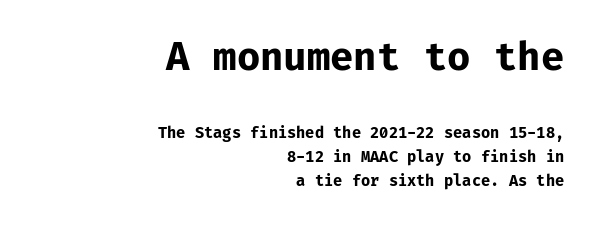
The image shows 38 px bold sans-serif type, upright, monospaced; set right-aligned, normal line spacing (1.58x), normal letter spacing, not underlined; the first (top) block is 2.53x larger; low stroke contrast and a medium x-height.
